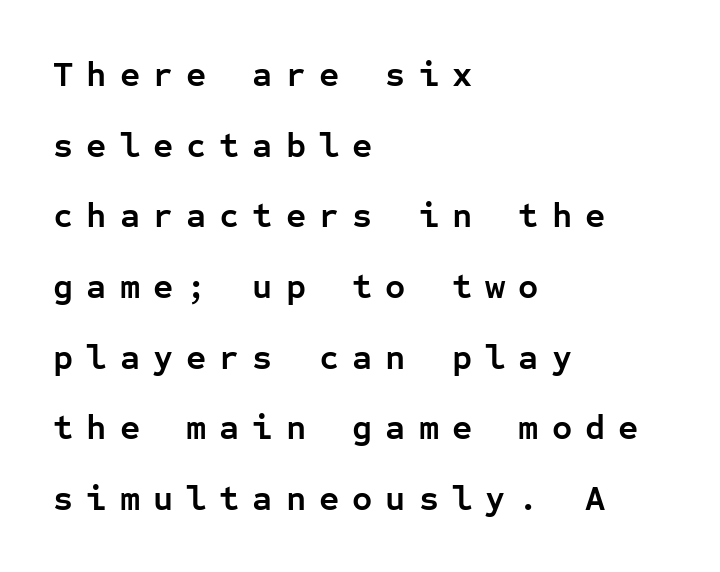
{"serif": "no", "italic": "no", "bold": "yes", "weight": "semibold", "width": "normal", "stroke_contrast": "low", "x_height": "medium", "monospaced": "yes", "underline": "no", "align": "left", "line_spacing": "loose", "line_spacing_ratio": 2.02, "letter_spacing": "wide", "letter_spacing_em": 0.37, "glyph_px": 35}
